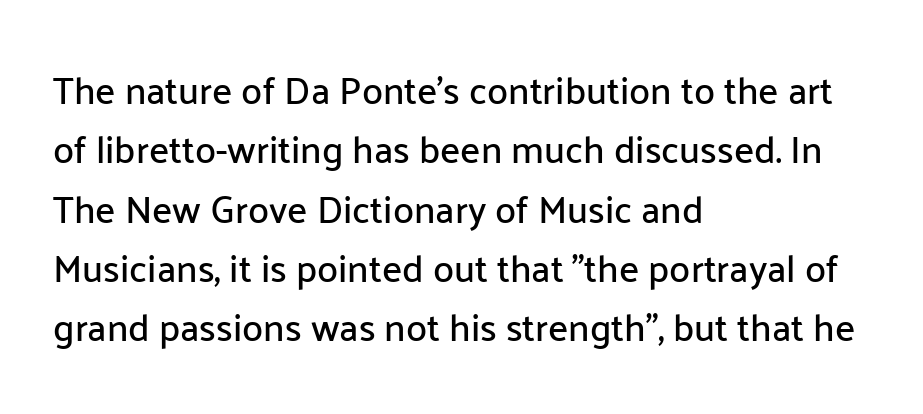
Q: Is the text italic (slanted)? A: No, it is upright.
Q: Is the typeface a serif or a sans-serif typeface? A: Sans-serif.
Q: Is the text underlined? A: No.
Q: How is the paragraph aligned? A: Left-aligned.
Q: Is the spacing between letters normal or unusually wide? A: Normal.
Q: Is the spacing between lines tight, normal or loose? A: Normal.
Q: Width (condensed, normal, or wide)? A: Normal.
Q: Stroke contrast? A: Low.
Q: x-height? A: Medium.
Q: Monospaced? A: No.
